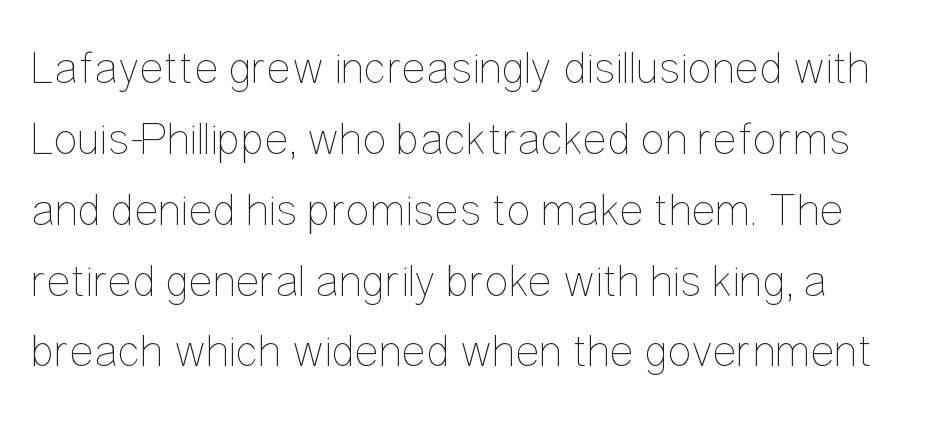
The image shows 46 px thin, condensed type, upright; set normal line spacing (1.54x), normal letter spacing, not underlined; low stroke contrast and a medium x-height.
